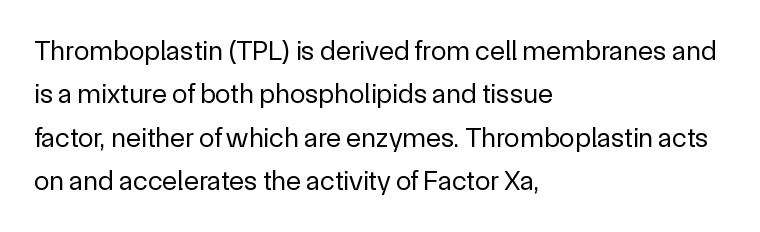
The image shows 28 px regular-weight sans-serif type, upright; set left-aligned, normal line spacing (1.55x), normal letter spacing, not underlined; a medium x-height.
